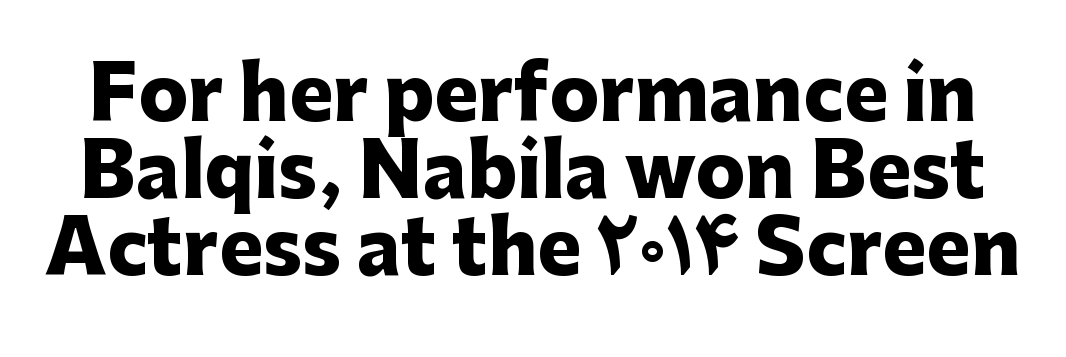
Q: Is the text bold? A: Yes.
Q: Is the text italic (slanted)? A: No, it is upright.
Q: Is the typeface a serif or a sans-serif typeface? A: Sans-serif.
Q: Is the text underlined? A: No.
Q: Is the spacing between letters normal or unusually wide? A: Normal.
Q: Is the spacing between lines tight, normal or loose? A: Tight.
Q: Width (condensed, normal, or wide)? A: Normal.
Q: Stroke contrast? A: Low.
Q: x-height? A: Medium.
Q: Monospaced? A: No.
